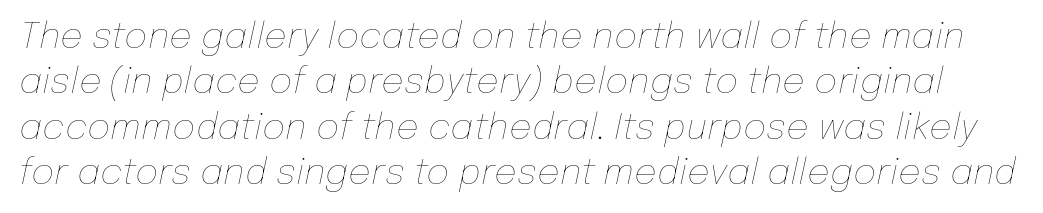
Q: Is the text bold? A: No.
Q: Is the text italic (slanted)? A: Yes, it leans right by about 12 degrees.
Q: Is the text underlined? A: No.
Q: Is the spacing between letters normal or unusually wide? A: Normal.
Q: Is the spacing between lines tight, normal or loose? A: Normal.
Q: Width (condensed, normal, or wide)? A: Normal.
Q: Stroke contrast? A: Low.
Q: x-height? A: Medium.
Q: Monospaced? A: No.
